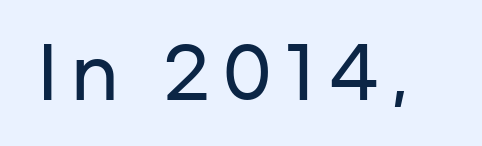
Q: Is the text italic (slanted)? A: No, it is upright.
Q: Is the typeface a serif or a sans-serif typeface? A: Sans-serif.
Q: Is the text underlined? A: No.
Q: Width (condensed, normal, or wide)? A: Wide.
Q: Stroke contrast? A: Low.
Q: x-height? A: Medium.
Q: Monospaced? A: No.
